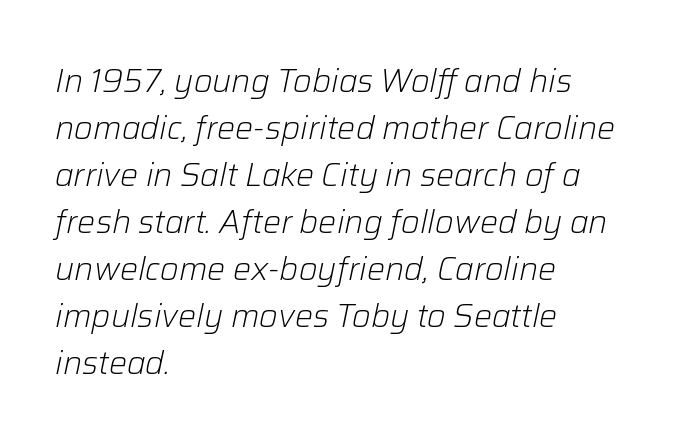
{"italic": "yes", "lean": "right", "slant_degrees": 12, "bold": "no", "weight": "light", "width": "normal", "stroke_contrast": "low", "x_height": "medium", "monospaced": "no", "underline": "no", "align": "left", "line_spacing": "normal", "line_spacing_ratio": 1.47, "letter_spacing": "normal", "letter_spacing_em": 0.0, "glyph_px": 32}
